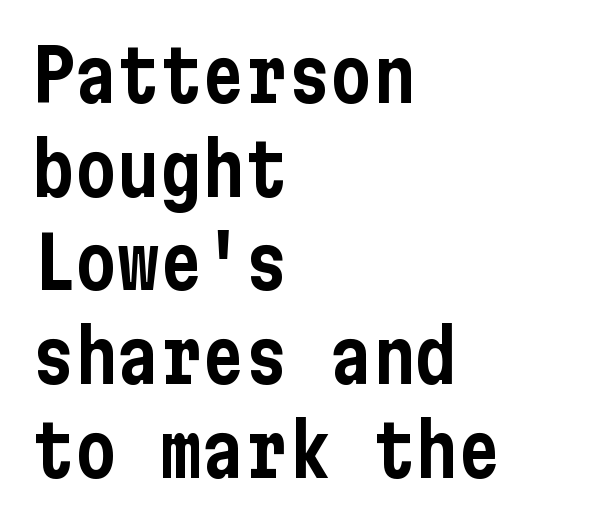
Q: Is the text italic (slanted)? A: No, it is upright.
Q: Is the typeface a serif or a sans-serif typeface? A: Sans-serif.
Q: Is the text underlined? A: No.
Q: How is the paragraph aligned? A: Left-aligned.
Q: Is the spacing between letters normal or unusually wide? A: Normal.
Q: Is the spacing between lines tight, normal or loose? A: Normal.
Q: Width (condensed, normal, or wide)? A: Condensed.
Q: Stroke contrast? A: Low.
Q: x-height? A: Medium.
